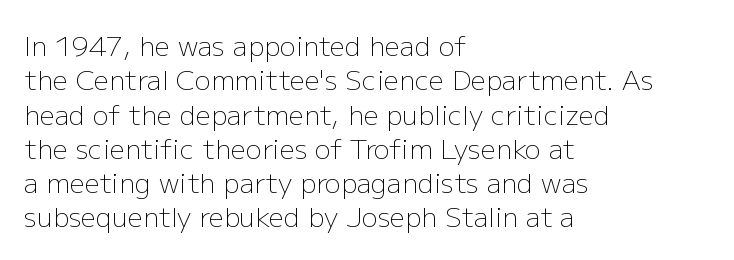
Q: Is the text bold? A: No.
Q: Is the text italic (slanted)? A: No, it is upright.
Q: Is the text underlined? A: No.
Q: How is the paragraph aligned? A: Left-aligned.
Q: Is the spacing between letters normal or unusually wide? A: Normal.
Q: Is the spacing between lines tight, normal or loose? A: Normal.
